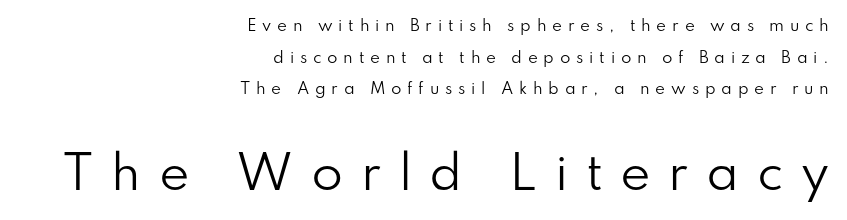
Q: Is the text bold? A: No.
Q: Is the text italic (slanted)? A: No, it is upright.
Q: Is the typeface a serif or a sans-serif typeface? A: Sans-serif.
Q: Is the text underlined? A: No.
Q: How is the paragraph aligned? A: Right-aligned.
Q: Is the spacing between letters normal or unusually wide? A: Unusually wide.
Q: Is the spacing between lines tight, normal or loose? A: Loose.
Q: Which block of text is set in a larger size, the first (top) or the second (bottom)? A: The second (bottom) one.
Q: Width (condensed, normal, or wide)? A: Normal.
Q: Stroke contrast? A: Low.
Q: x-height? A: Small.
Q: Monospaced? A: No.
